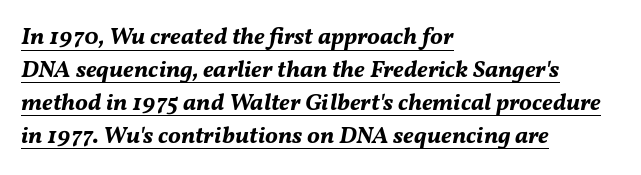
The image shows 24 px bold type, italic (leaning right); set left-aligned, normal line spacing (1.37x), normal letter spacing, underlined.
